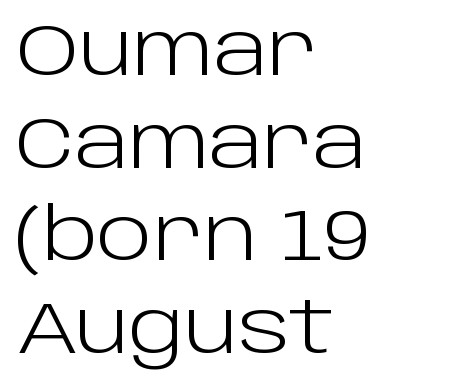
Q: Is the text bold? A: No.
Q: Is the text italic (slanted)? A: No, it is upright.
Q: Is the typeface a serif or a sans-serif typeface? A: Sans-serif.
Q: Is the text underlined? A: No.
Q: How is the paragraph aligned? A: Left-aligned.
Q: Is the spacing between letters normal or unusually wide? A: Normal.
Q: Is the spacing between lines tight, normal or loose? A: Normal.
Q: Width (condensed, normal, or wide)? A: Normal.
Q: Stroke contrast? A: Low.
Q: x-height? A: Large.
Q: Monospaced? A: No.
